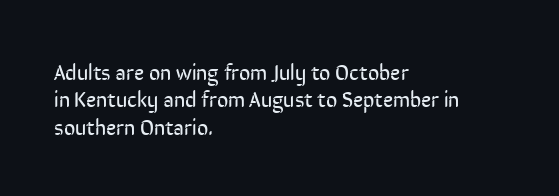
Rendered with straight, roman letterforms. Weight: not bold — regular or lighter. Words appear dense and cohesive because spacing is normal. Horizontal alignment here is leftward, the default for most running prose. A clean baseline with only descenders dipping below it.
